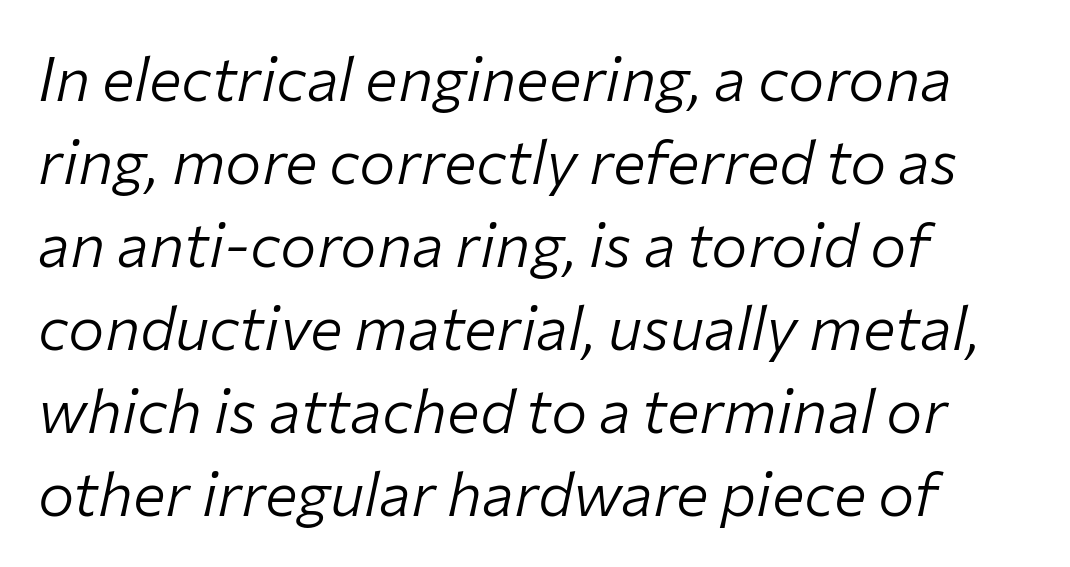
The image shows 61 px light type, italic (leaning right); set left-aligned, normal line spacing (1.36x), normal letter spacing, not underlined; low stroke contrast and a medium x-height.
